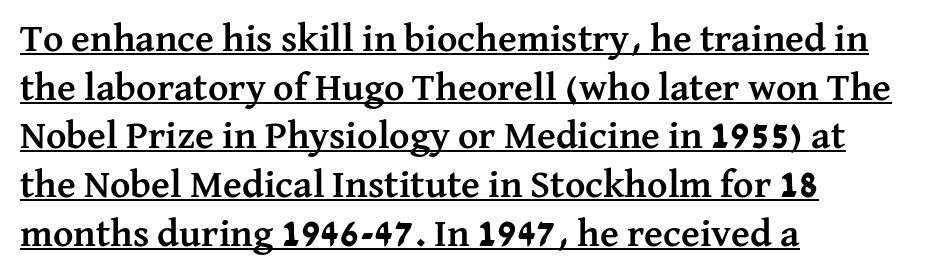
{"serif": "yes", "italic": "no", "bold": "yes", "weight": "semibold", "width": "normal", "stroke_contrast": "medium", "x_height": "medium", "monospaced": "no", "underline": "yes", "align": "left", "line_spacing": "normal", "line_spacing_ratio": 1.25, "letter_spacing": "normal", "letter_spacing_em": 0.0, "glyph_px": 39}
